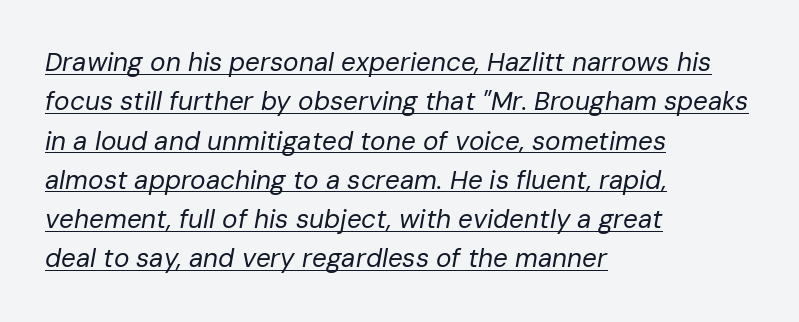
Q: Is the text bold? A: No.
Q: Is the text italic (slanted)? A: Yes, it leans right by about 10 degrees.
Q: Is the text underlined? A: Yes.
Q: How is the paragraph aligned? A: Left-aligned.
Q: Is the spacing between letters normal or unusually wide? A: Normal.
Q: Is the spacing between lines tight, normal or loose? A: Normal.
